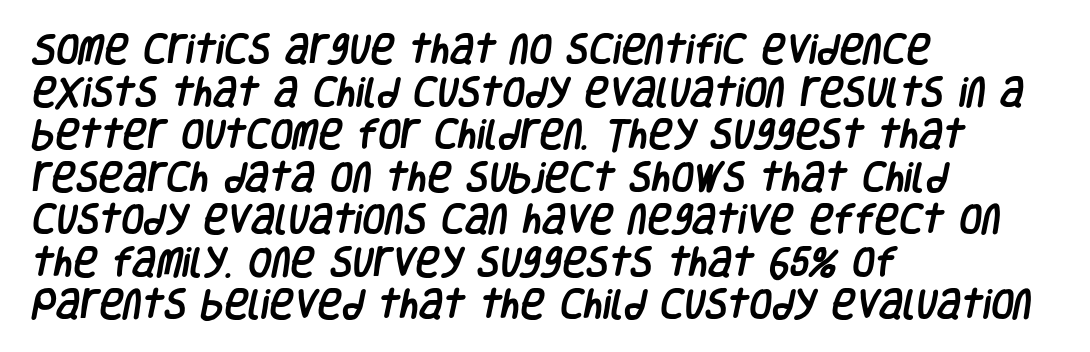
{"serif": "no", "width": "condensed", "stroke_contrast": "low", "x_height": "large", "monospaced": "no", "underline": "no", "align": "left", "line_spacing": "normal", "line_spacing_ratio": 1.29, "letter_spacing": "normal", "letter_spacing_em": 0.0, "glyph_px": 33}
